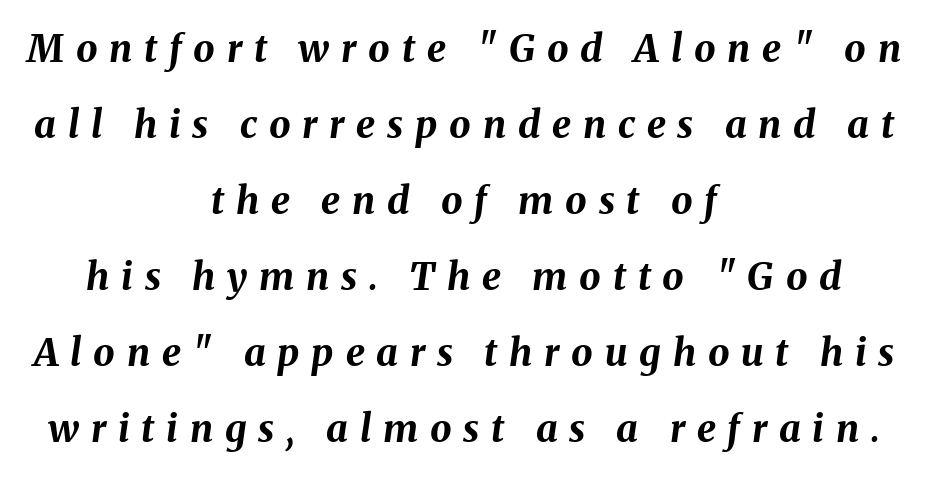
Q: Is the text bold? A: Yes.
Q: Is the text italic (slanted)? A: Yes, it leans right by about 8 degrees.
Q: Is the text underlined? A: No.
Q: How is the paragraph aligned? A: Centered.
Q: Is the spacing between letters normal or unusually wide? A: Unusually wide.
Q: Is the spacing between lines tight, normal or loose? A: Loose.
Q: Width (condensed, normal, or wide)? A: Normal.
Q: Stroke contrast? A: Medium.
Q: x-height? A: Medium.
Q: Monospaced? A: No.
